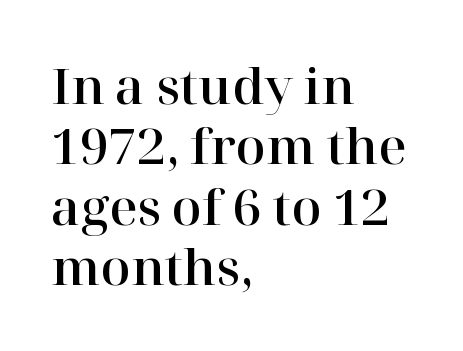
The image shows 49 px serif type, upright; set left-aligned, line spacing 1.23x, normal letter spacing, not underlined; high stroke contrast and a medium x-height.
